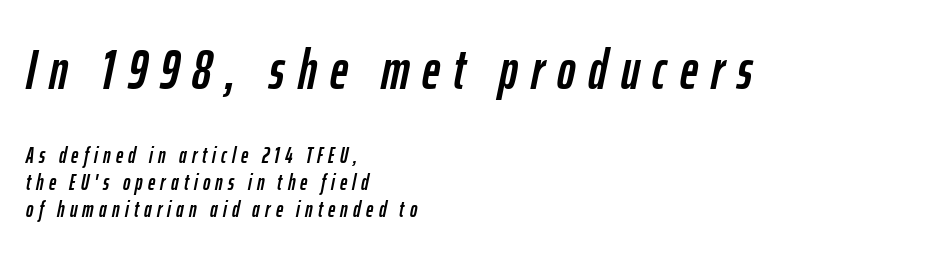
Q: Is the text italic (slanted)? A: Yes, it leans right by about 12 degrees.
Q: Is the text underlined? A: No.
Q: How is the paragraph aligned? A: Left-aligned.
Q: Is the spacing between letters normal or unusually wide? A: Unusually wide.
Q: Which block of text is set in a larger size, the first (top) or the second (bottom)? A: The first (top) one.
Q: Width (condensed, normal, or wide)? A: Condensed.
Q: Stroke contrast? A: Low.
Q: x-height? A: Medium.
Q: Monospaced? A: No.
